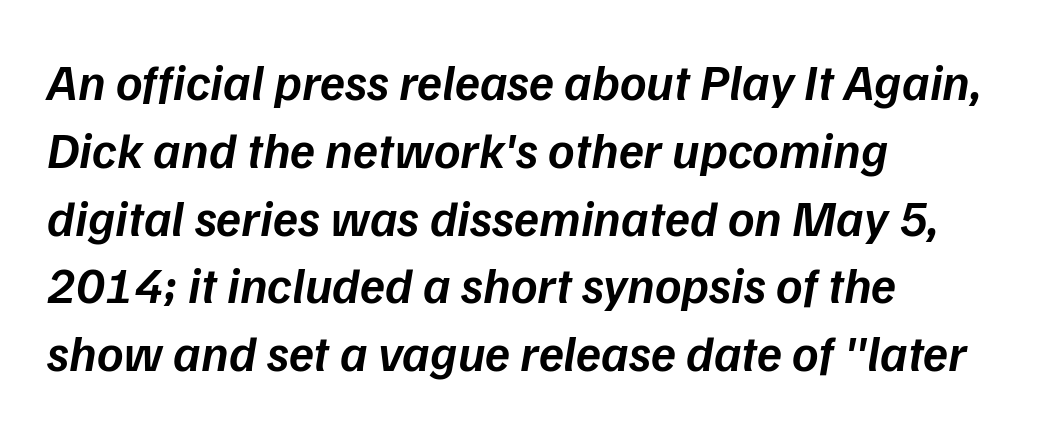
Q: Is the text bold? A: Semi-bold.
Q: Is the text italic (slanted)? A: Yes, it leans right by about 9 degrees.
Q: Is the text underlined? A: No.
Q: How is the paragraph aligned? A: Left-aligned.
Q: Is the spacing between letters normal or unusually wide? A: Normal.
Q: Is the spacing between lines tight, normal or loose? A: Normal.
Q: Width (condensed, normal, or wide)? A: Normal.
Q: Stroke contrast? A: Low.
Q: x-height? A: Medium.
Q: Monospaced? A: No.
